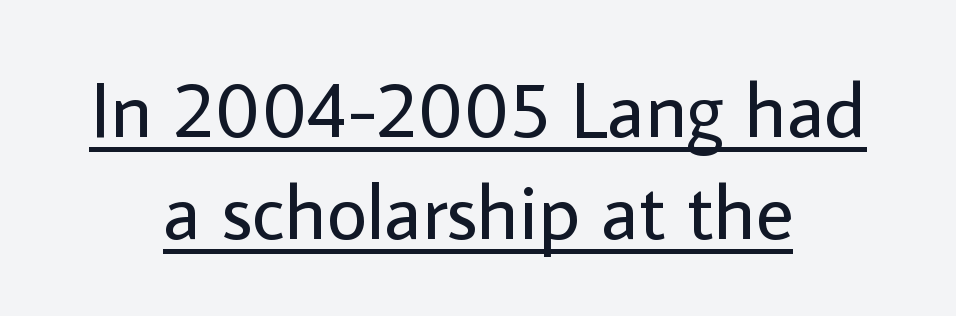
Q: Is the text bold? A: No.
Q: Is the text italic (slanted)? A: No, it is upright.
Q: Is the typeface a serif or a sans-serif typeface? A: Sans-serif.
Q: Is the text underlined? A: Yes.
Q: How is the paragraph aligned? A: Centered.
Q: Is the spacing between letters normal or unusually wide? A: Normal.
Q: Is the spacing between lines tight, normal or loose? A: Normal.
Q: Width (condensed, normal, or wide)? A: Normal.
Q: Stroke contrast? A: Low.
Q: x-height? A: Medium.
Q: Monospaced? A: No.
